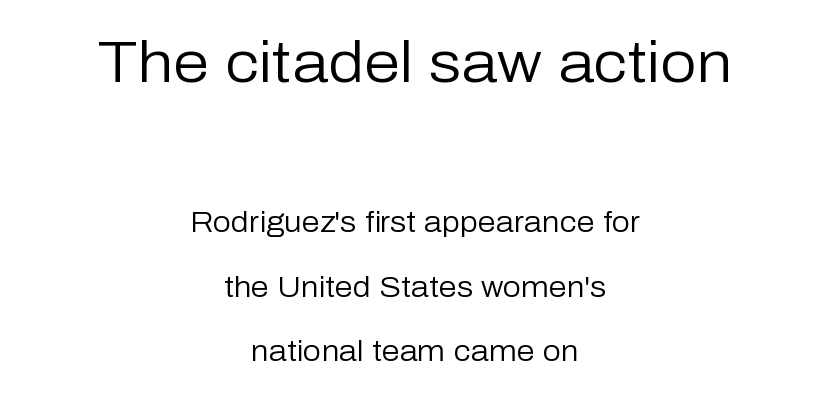
The image shows 58 px regular-weight sans-serif type, upright; set centered, loose line spacing (2.22x), normal letter spacing, not underlined; the first (top) block is 2.0x larger; low stroke contrast and a medium x-height.
